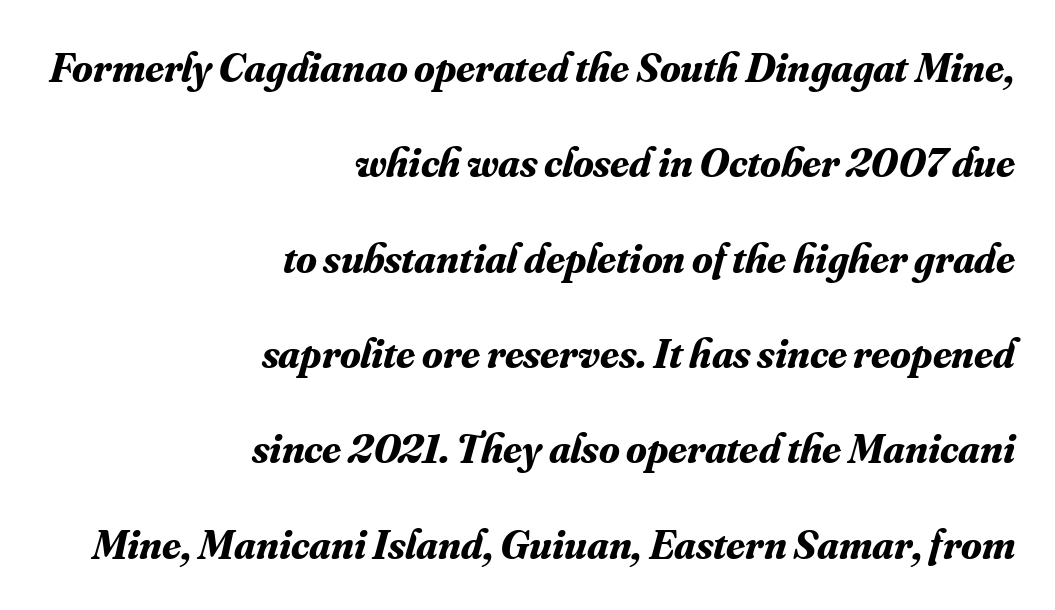
{"serif": "yes", "italic": "yes", "lean": "right", "slant_degrees": 16, "bold": "yes", "weight": "bold", "width": "normal", "stroke_contrast": "medium", "x_height": "small", "monospaced": "no", "underline": "no", "align": "right", "line_spacing": "loose", "line_spacing_ratio": 2.27, "letter_spacing": "normal", "letter_spacing_em": 0.0, "glyph_px": 42}
